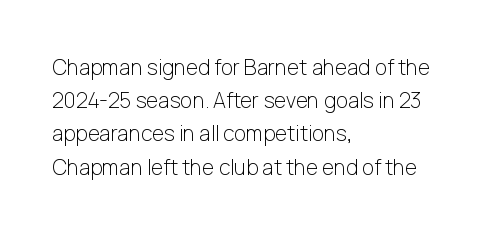
The face looks like a standard text weight, possibly lighter. Short and long lines alike share a common starting point at left. Vertically, the passage feels balanced, rows spaced as you'd expect. A bare baseline throughout the passage. Here the glyphs are tracked normally, forming tight word shapes.
